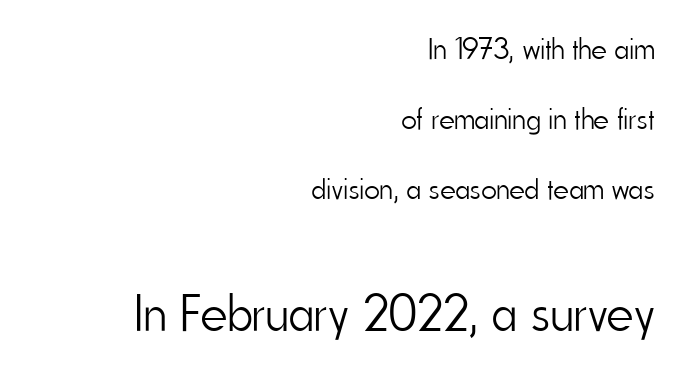
{"serif": "no", "italic": "no", "bold": "no", "weight": "light", "width": "condensed", "stroke_contrast": "low", "x_height": "small", "monospaced": "no", "underline": "no", "align": "right", "line_spacing": "loose", "line_spacing_ratio": 2.34, "letter_spacing": "normal", "letter_spacing_em": 0.0, "larger_block": "second", "size_ratio": 1.73, "glyph_px": 52}
